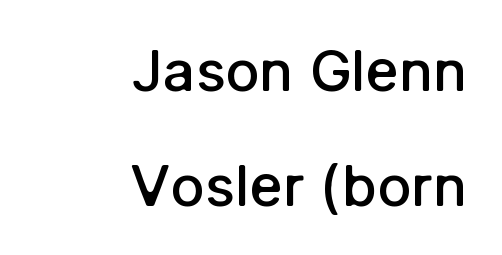
{"serif": "no", "italic": "no", "bold": "semi", "weight": "semibold", "width": "normal", "stroke_contrast": "low", "x_height": "medium", "monospaced": "no", "underline": "no", "align": "right", "line_spacing": "loose", "line_spacing_ratio": 2.01, "letter_spacing": "normal", "letter_spacing_em": 0.0, "glyph_px": 57}
